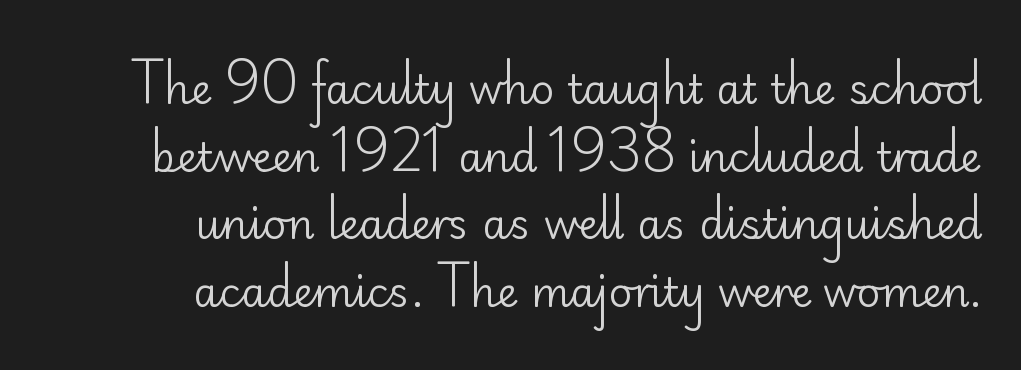
{"serif": "no", "italic": "no", "bold": "no", "weight": "regular", "width": "normal", "stroke_contrast": "low", "x_height": "small", "monospaced": "no", "underline": "no", "align": "right", "line_spacing": "normal", "line_spacing_ratio": 1.65, "letter_spacing": "normal", "letter_spacing_em": 0.0, "glyph_px": 41}
